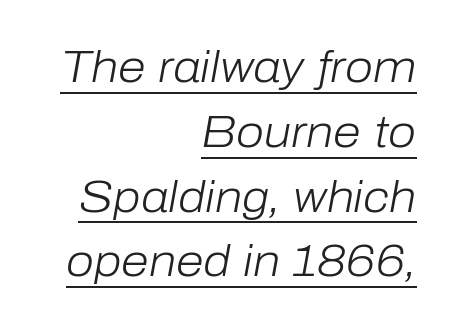
Proportional: the letters do not fall into vertical columns. Teacher's note: observe the even right margin — that is flush-right alignment. Check the space under the baseline: a stroke is drawn there. Interline gaps are of average width in this sample. The weight would be labelled regular, book, light, or lighter still. Standard letterfit; no display-style spreading of the glyphs.
